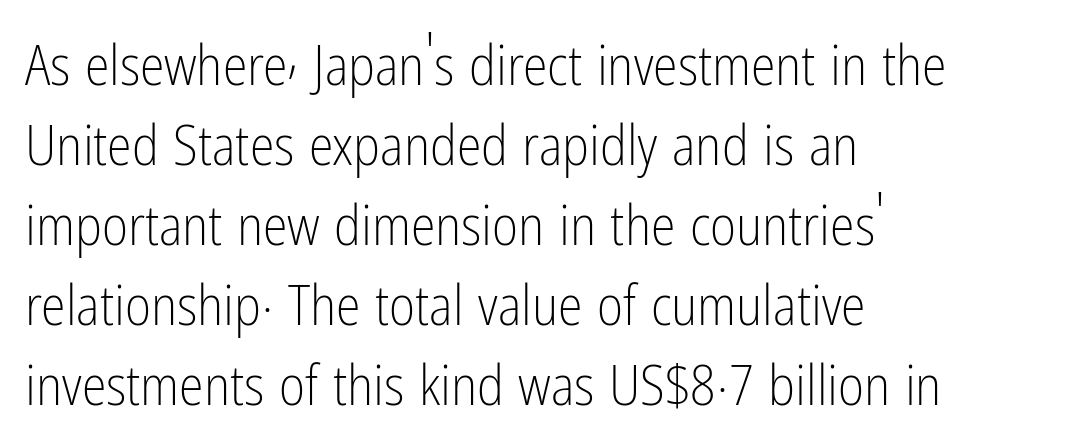
{"serif": "no", "italic": "no", "bold": "no", "weight": "light", "width": "condensed", "stroke_contrast": "low", "x_height": "medium", "monospaced": "no", "underline": "no", "align": "left", "line_spacing": "normal", "line_spacing_ratio": 1.43, "letter_spacing": "normal", "letter_spacing_em": 0.0, "glyph_px": 56}
